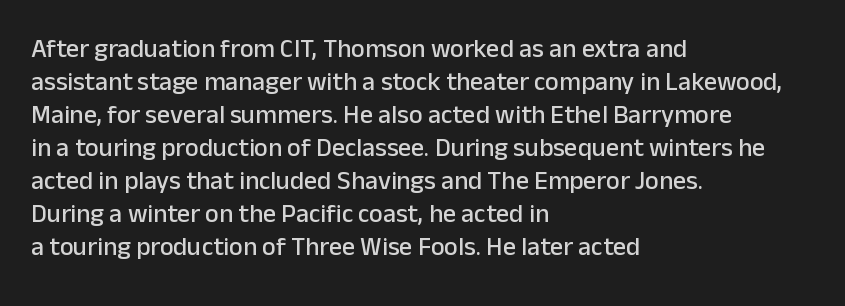
{"italic": "no", "underline": "no", "align": "left", "line_spacing": "normal", "line_spacing_ratio": 1.27, "letter_spacing": "normal", "letter_spacing_em": 0.0, "glyph_px": 26}
